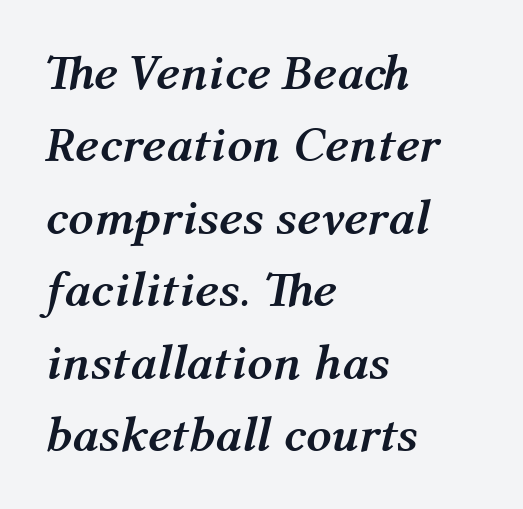
{"italic": "yes", "lean": "right", "slant_degrees": 12, "bold": "yes", "weight": "semibold", "width": "normal", "stroke_contrast": "medium", "x_height": "medium", "monospaced": "no", "underline": "no", "align": "left", "line_spacing": "normal", "line_spacing_ratio": 1.45, "letter_spacing": "normal", "letter_spacing_em": 0.0, "glyph_px": 50}
